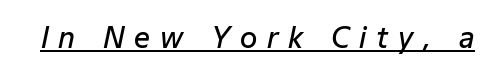
Q: Is the text bold? A: Semi-bold.
Q: Is the text italic (slanted)? A: Yes, it leans right by about 12 degrees.
Q: Is the text underlined? A: Yes.
Q: Is the spacing between letters normal or unusually wide? A: Unusually wide.
Q: Width (condensed, normal, or wide)? A: Normal.
Q: Stroke contrast? A: Low.
Q: x-height? A: Medium.
Q: Monospaced? A: No.
